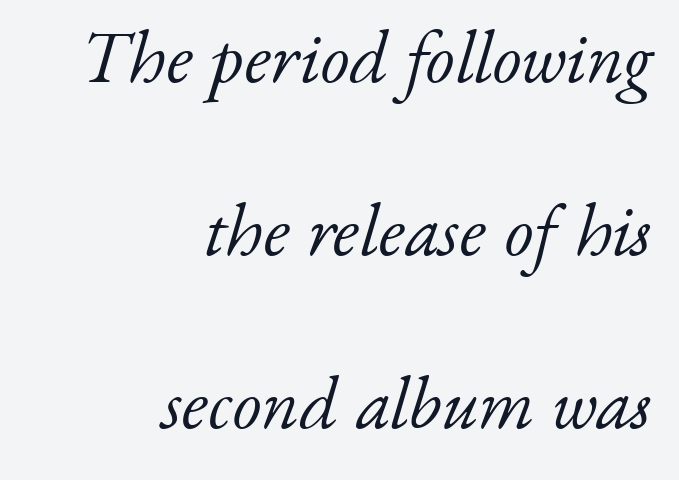
{"serif": "yes", "italic": "yes", "lean": "right", "slant_degrees": 17, "bold": "no", "weight": "light", "width": "normal", "stroke_contrast": "low", "x_height": "small", "monospaced": "no", "underline": "no", "align": "right", "line_spacing": "loose", "line_spacing_ratio": 2.34, "letter_spacing": "normal", "letter_spacing_em": 0.0, "glyph_px": 74}
